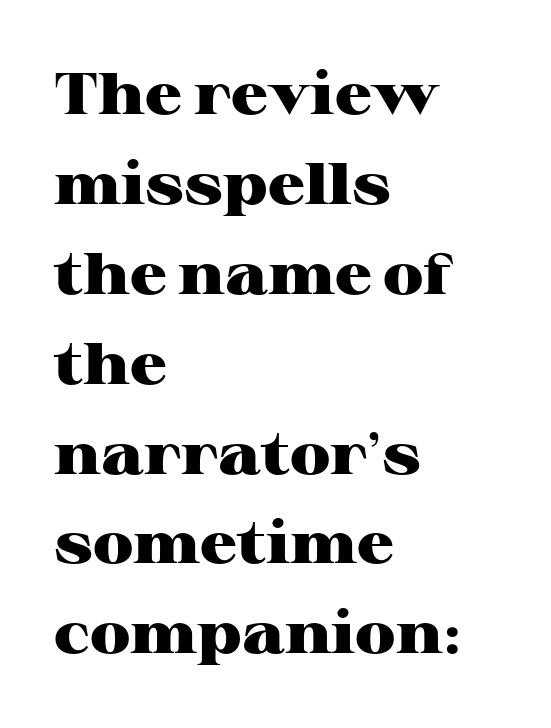
{"serif": "yes", "italic": "no", "bold": "yes", "weight": "heavy", "width": "wide", "stroke_contrast": "high", "x_height": "medium", "monospaced": "no", "underline": "no", "align": "left", "line_spacing": "normal", "line_spacing_ratio": 1.55, "letter_spacing": "normal", "letter_spacing_em": 0.0, "glyph_px": 58}
